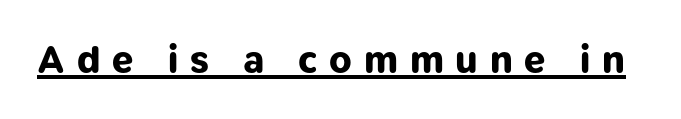
Spacing verdict: proportional, widths tailored to each character. The face used here has the dense, thick strokes of a bold. Beneath each row of characters lies a ruled line. In terms of letterform style, serifs are entirely absent.
